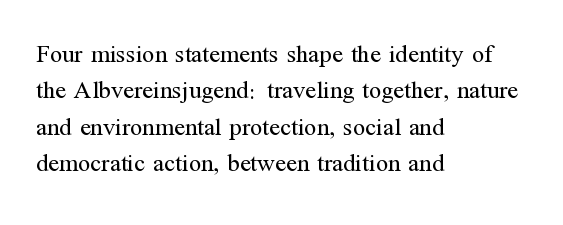
Q: Is the text bold? A: No.
Q: Is the text italic (slanted)? A: No, it is upright.
Q: Is the text underlined? A: No.
Q: How is the paragraph aligned? A: Left-aligned.
Q: Is the spacing between letters normal or unusually wide? A: Normal.
Q: Is the spacing between lines tight, normal or loose? A: Normal.
